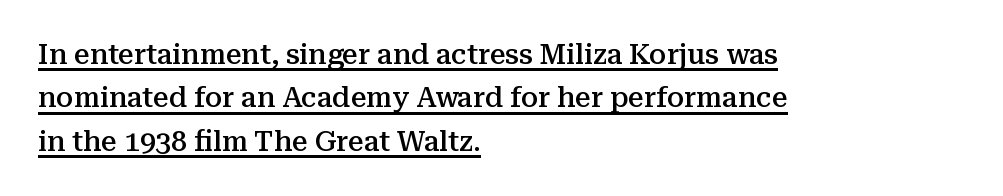
The passage shown is typed in a proportional face where columns would drift. A semibold gives these letters moderate extra thickness, short of bold. Normally led — the rows are evenly, conventionally spaced. Letterform terminals end in serifs throughout the passage.
